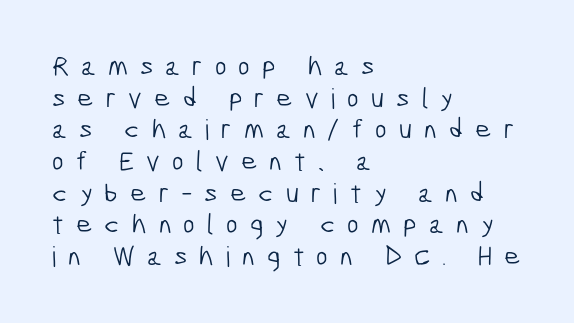
{"serif": "no", "bold": "no", "weight": "light", "width": "condensed", "stroke_contrast": "low", "x_height": "medium", "monospaced": "no", "underline": "no", "align": "left", "line_spacing": "tight", "line_spacing_ratio": 1.13, "letter_spacing": "wide", "letter_spacing_em": 0.43, "glyph_px": 28}
